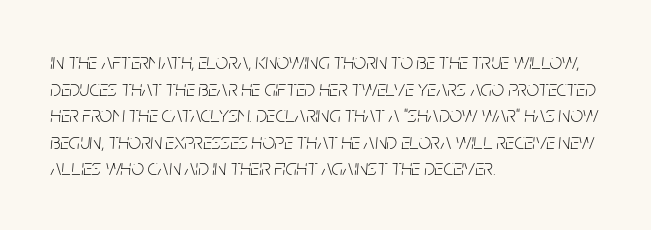
The image shows 22 px text type, italic (leaning right); set left-aligned, line spacing 1.21x, normal letter spacing, not underlined.
